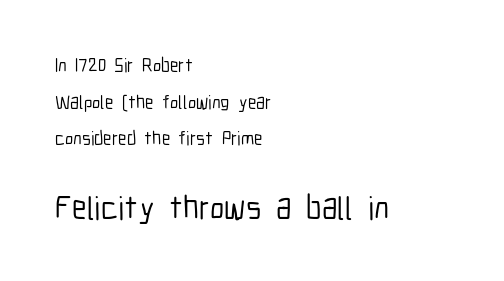
The rendering shows plain stroke endings on the letterforms — a sans-serif design. Here the designer chose a conventional face with non-uniform glyph widths. The block sitting lower on the canvas is the one with enlarged characters. A typesetter would call this leading open, well beyond the default. Caption: multi-line text, flush left, ragged right.
